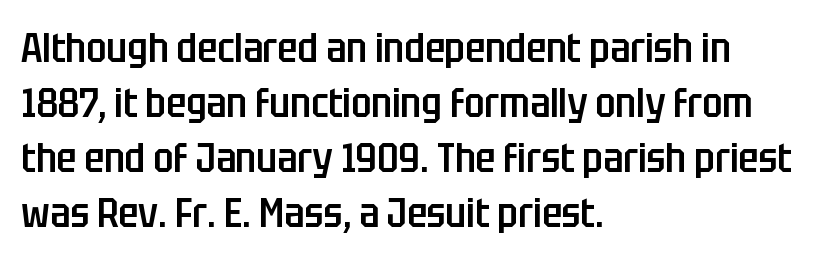
The image shows 41 px semibold, condensed sans-serif type, upright; set left-aligned, normal line spacing (1.34x), normal letter spacing, not underlined; low stroke contrast and a large x-height.
